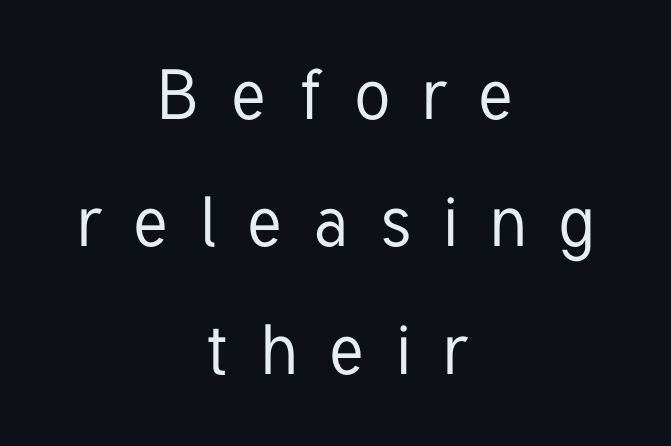
The image shows 70 px condensed sans-serif type, upright; set centered, line spacing 1.82x, unusually wide letter spacing (+0.46 em), not underlined; low stroke contrast and a medium x-height.
